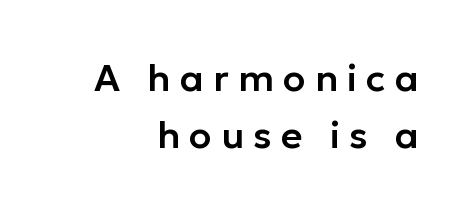
The image shows 37 px sans-serif type, upright; set right-aligned, normal line spacing (1.54x), unusually wide letter spacing (+0.25 em), not underlined; low stroke contrast and a medium x-height.
